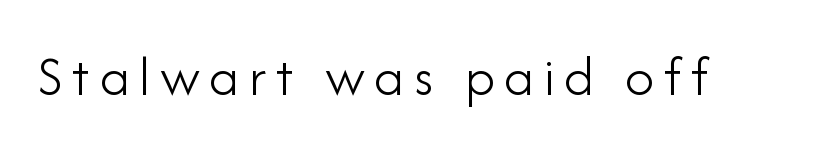
Q: Is the text bold? A: No.
Q: Is the text italic (slanted)? A: No, it is upright.
Q: Is the typeface a serif or a sans-serif typeface? A: Sans-serif.
Q: Is the text underlined? A: No.
Q: Width (condensed, normal, or wide)? A: Normal.
Q: Stroke contrast? A: Low.
Q: x-height? A: Small.
Q: Monospaced? A: No.
